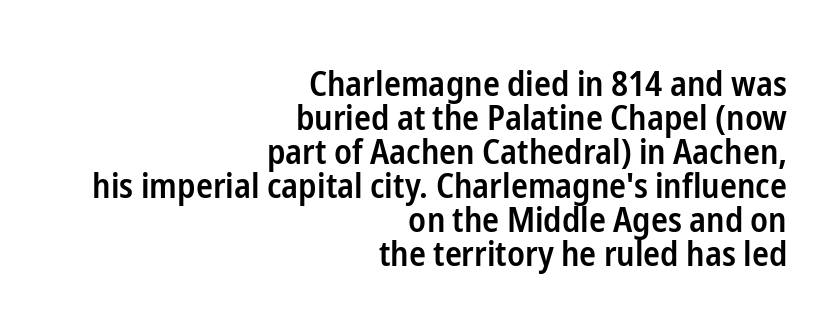
The image shows 35 px semibold, condensed sans-serif type, upright; set right-aligned, tight line spacing (0.97x), normal letter spacing, not underlined; low stroke contrast and a medium x-height.
